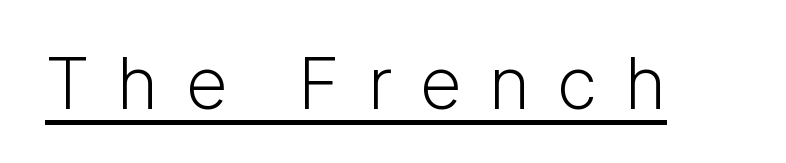
The image shows 72 px light sans-serif type, upright; set unusually wide letter spacing (+0.38 em), underlined; low stroke contrast and a medium x-height.
